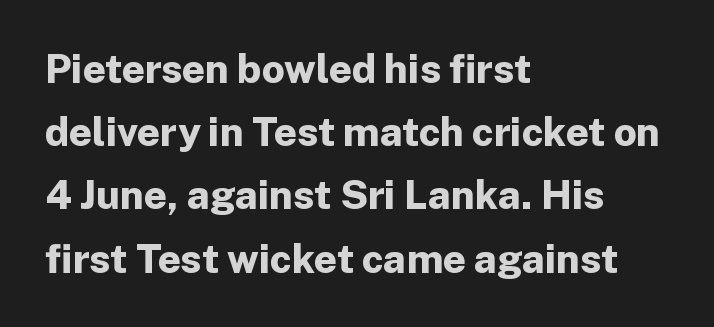
Q: Is the text bold? A: Yes.
Q: Is the text italic (slanted)? A: No, it is upright.
Q: Is the typeface a serif or a sans-serif typeface? A: Sans-serif.
Q: Is the text underlined? A: No.
Q: How is the paragraph aligned? A: Left-aligned.
Q: Is the spacing between letters normal or unusually wide? A: Normal.
Q: Is the spacing between lines tight, normal or loose? A: Normal.
Q: Width (condensed, normal, or wide)? A: Normal.
Q: Stroke contrast? A: Low.
Q: x-height? A: Medium.
Q: Monospaced? A: No.
